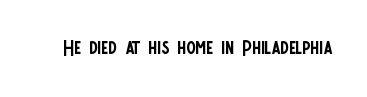
The image shows 28 px regular-weight, condensed sans-serif type, upright; set normal letter spacing, not underlined; low stroke contrast and a large x-height.
